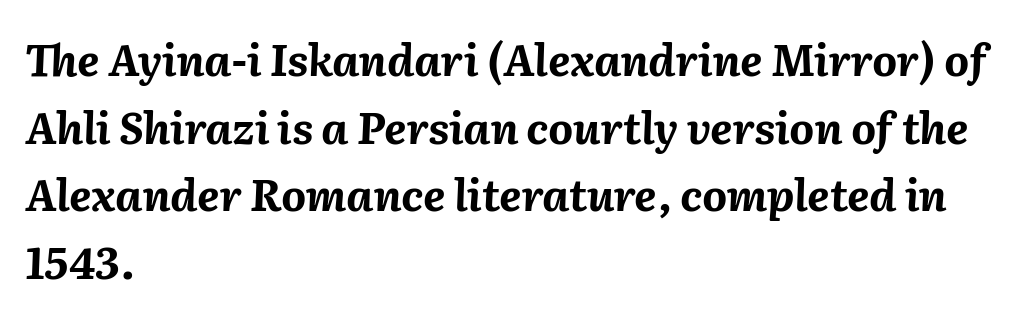
The rag falls on the right side of this text block. This block has exactly the height ordinary leading produces. Type without underlining. Proportional: the letters do not fall into vertical columns. The face used here is rendered with its standard letterfit. Weight check: bold — yes, fully.
